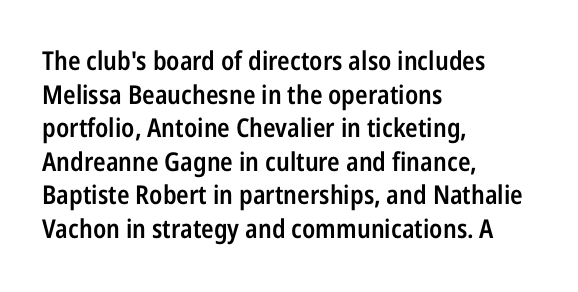
The image shows 26 px text type, upright; set left-aligned, normal line spacing (1.29x), normal letter spacing, not underlined.
